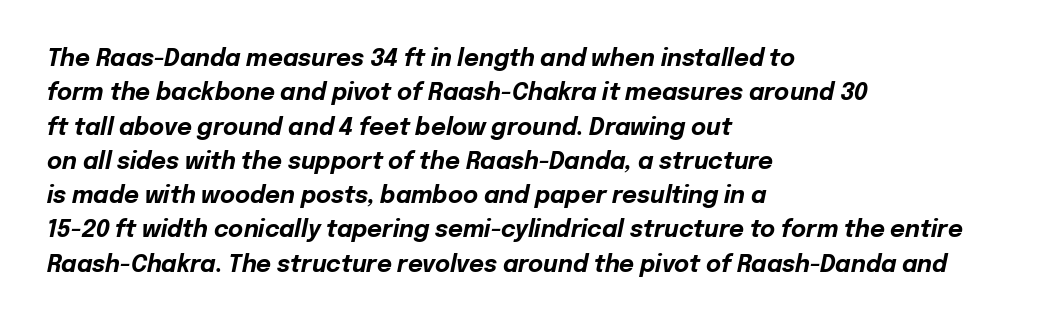
{"italic": "yes", "lean": "right", "slant_degrees": 12, "bold": "yes", "underline": "no", "align": "left", "line_spacing": "normal", "line_spacing_ratio": 1.49, "letter_spacing": "normal", "letter_spacing_em": 0.0, "glyph_px": 23}
